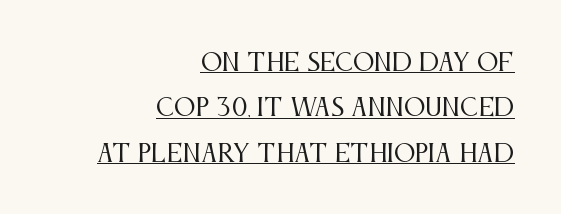
The image shows 24 px text type, upright; set right-aligned, line spacing 1.89x, normal letter spacing, underlined.
